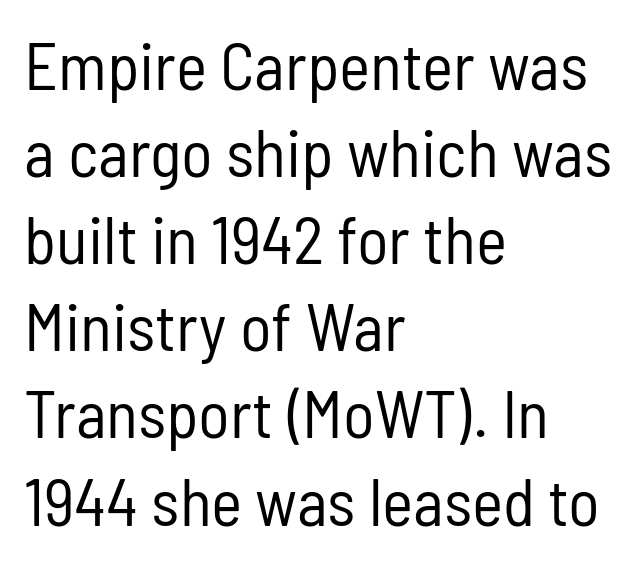
{"serif": "no", "italic": "no", "bold": "no", "weight": "regular", "width": "condensed", "stroke_contrast": "low", "x_height": "medium", "monospaced": "no", "underline": "no", "align": "left", "line_spacing": "normal", "line_spacing_ratio": 1.32, "letter_spacing": "normal", "letter_spacing_em": 0.0, "glyph_px": 66}
